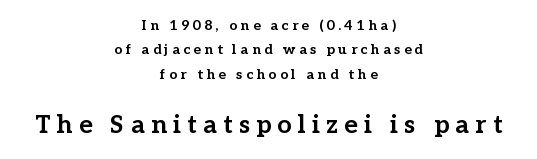
Q: Is the text bold? A: Yes.
Q: Is the text italic (slanted)? A: No, it is upright.
Q: Is the text underlined? A: No.
Q: How is the paragraph aligned? A: Centered.
Q: Is the spacing between letters normal or unusually wide? A: Unusually wide.
Q: Which block of text is set in a larger size, the first (top) or the second (bottom)? A: The second (bottom) one.
